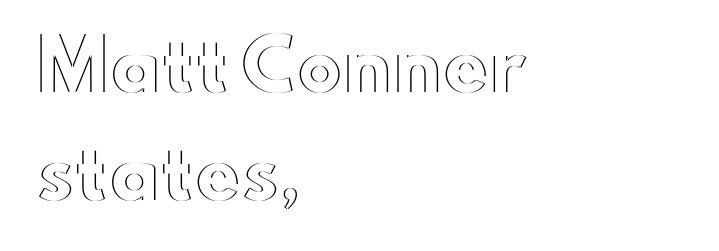
Q: Is the text italic (slanted)? A: No, it is upright.
Q: Is the text underlined? A: No.
Q: How is the paragraph aligned? A: Left-aligned.
Q: Is the spacing between letters normal or unusually wide? A: Normal.
Q: Is the spacing between lines tight, normal or loose? A: Normal.
Q: Width (condensed, normal, or wide)? A: Wide.
Q: x-height? A: Small.
Q: Monospaced? A: No.
